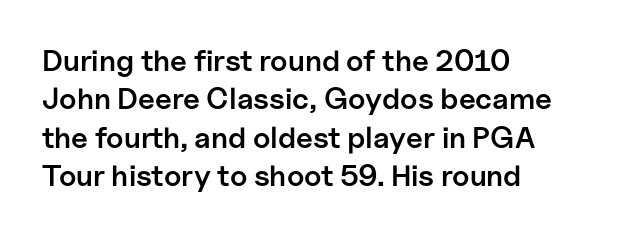
The image shows 30 px semibold sans-serif type, upright; set left-aligned, normal line spacing (1.28x), normal letter spacing, not underlined; low stroke contrast and a medium x-height.
